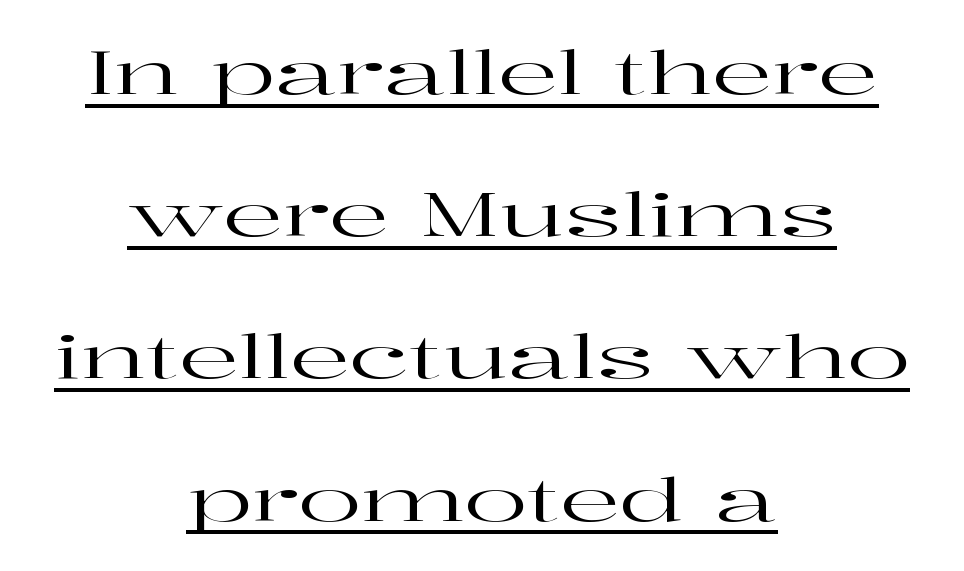
Serif or sans? Serif — the stroke terminals have little feet. Where is the straight margin? There isn't one; the lines are centered. A typesetter would call this proportional, since set widths differ per character. Posture: upright roman. Is the letter spacing exaggerated? No — it looks like the ordinary default.
